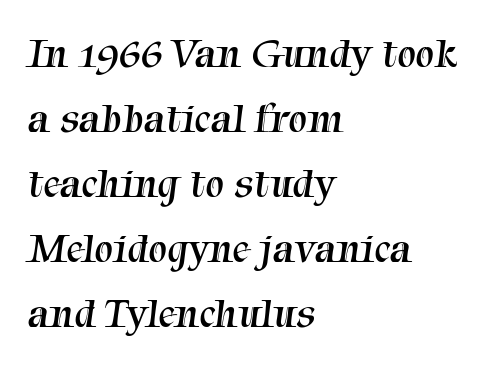
{"serif": "yes", "bold": "no", "weight": "regular", "width": "normal", "stroke_contrast": "medium", "x_height": "medium", "monospaced": "no", "underline": "no", "align": "left", "line_spacing": "normal", "line_spacing_ratio": 1.55, "letter_spacing": "normal", "letter_spacing_em": 0.0, "glyph_px": 42}
